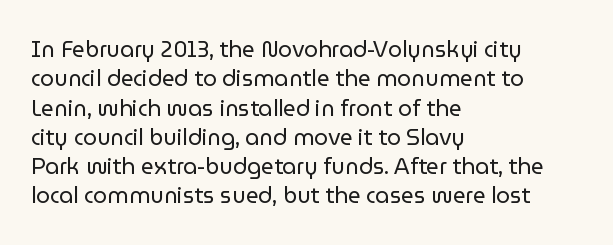
Caption: face not bold, strokes unweighted. Whoever set this chose a conventional vertical rhythm. This sample uses plain, unmodified letter spacing. The lettering stays uniformly vertical, giving the passage a roman look. Rule under the text: the space is simply empty.
